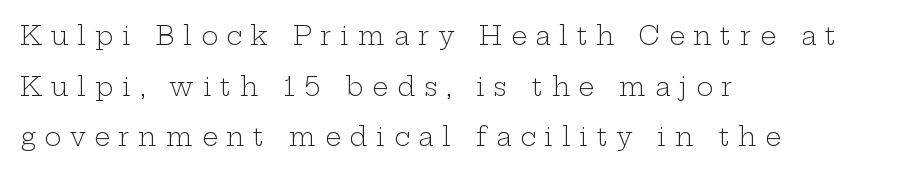
There is plenty of visible air inserted between adjacent glyphs. The block of text is sparse from top to bottom, with ample space between rows. Upright lettering throughout. The weight tops out at a normal text grade.
